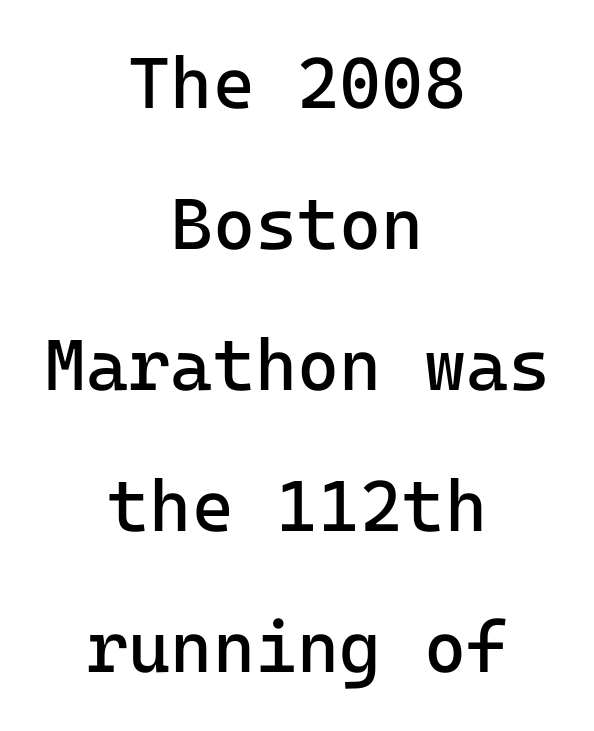
The image shows 72 px regular-weight sans-serif type, upright; set centered, loose line spacing (1.96x), normal letter spacing, not underlined; low stroke contrast and a medium x-height.
